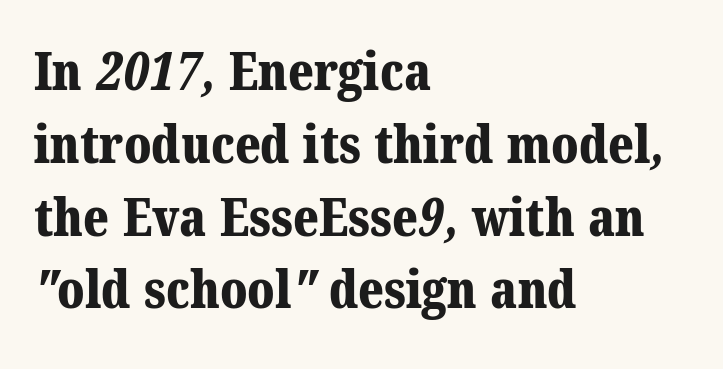
The image shows 52 px bold serif type; set left-aligned, normal line spacing (1.4x), normal letter spacing, not underlined; medium stroke contrast and a medium x-height.
